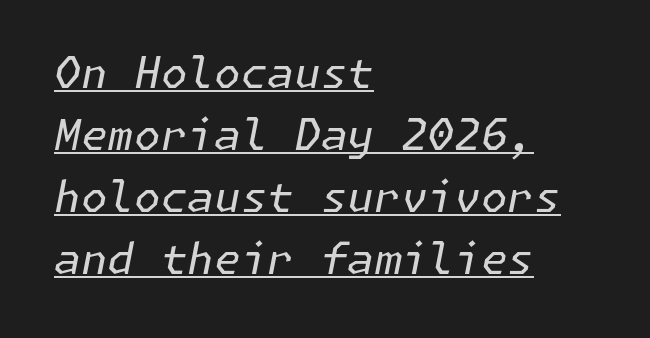
{"italic": "yes", "lean": "right", "slant_degrees": 11, "bold": "no", "weight": "regular", "width": "normal", "stroke_contrast": "low", "x_height": "medium", "underline": "yes", "align": "left", "line_spacing": "normal", "line_spacing_ratio": 1.44, "letter_spacing": "normal", "letter_spacing_em": 0.0, "glyph_px": 43}
